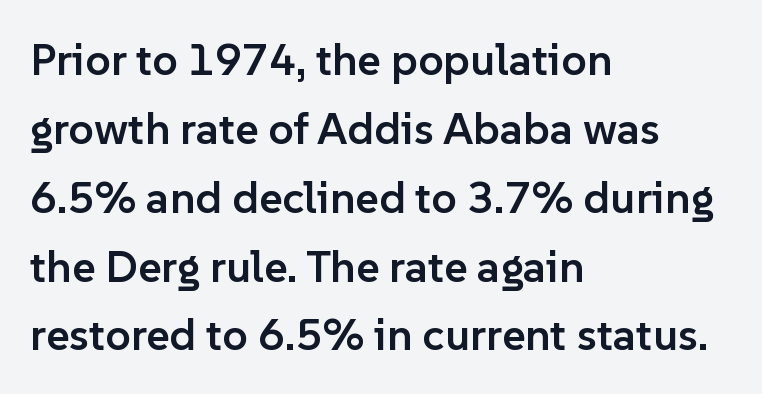
Each line starts at the same left margin while the right side varies. If you drew a line through each stem, it would be perfectly vertical. Each letter keeps its own natural width here, so spacing adapts to shape. The glyphs are unaccompanied by any horizontal stroke below them. Font category for this specimen: sans-serif.
